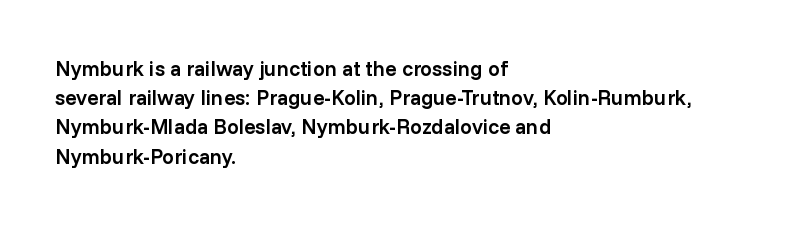
Q: Is the text bold? A: Semi-bold.
Q: Is the text italic (slanted)? A: No, it is upright.
Q: Is the text underlined? A: No.
Q: How is the paragraph aligned? A: Left-aligned.
Q: Is the spacing between letters normal or unusually wide? A: Normal.
Q: Is the spacing between lines tight, normal or loose? A: Normal.
